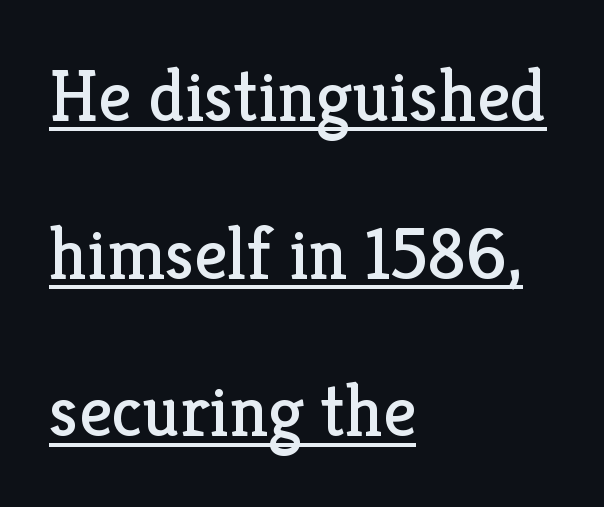
Leftover space on each line is placed entirely after the last word. The block of text is sparse from top to bottom, with ample space between rows. Weight: regular or lighter. The lettering holds an erect, upright posture throughout. This sample carries an underscore along the baseline area. The letters advance in unequal steps, a hallmark of proportional type.
